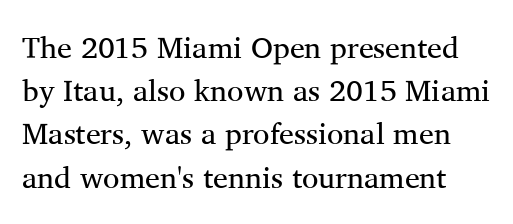
{"serif": "yes", "italic": "no", "bold": "no", "weight": "regular", "width": "normal", "stroke_contrast": "medium", "x_height": "medium", "monospaced": "no", "underline": "no", "line_spacing": "normal", "line_spacing_ratio": 1.44, "letter_spacing": "normal", "letter_spacing_em": 0.0, "glyph_px": 30}
